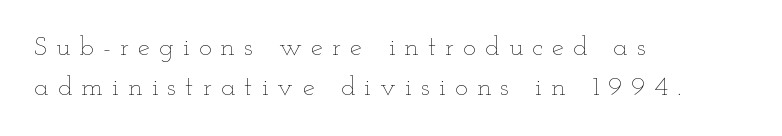
The image shows 27 px text type, upright; set left-aligned, normal line spacing (1.48x), unusually wide letter spacing (+0.34 em), not underlined.
